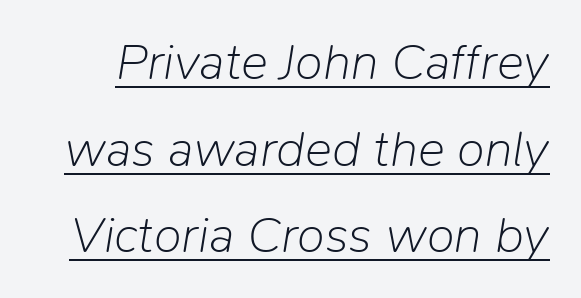
Q: Is the text bold? A: No.
Q: Is the text italic (slanted)? A: Yes, it leans right by about 9 degrees.
Q: Is the text underlined? A: Yes.
Q: Is the spacing between letters normal or unusually wide? A: Normal.
Q: Is the spacing between lines tight, normal or loose? A: Normal.
Q: Width (condensed, normal, or wide)? A: Normal.
Q: Stroke contrast? A: Low.
Q: x-height? A: Medium.
Q: Monospaced? A: No.
